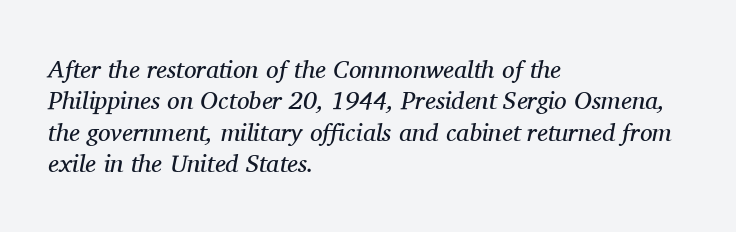
Q: Is the text bold? A: No.
Q: Is the text italic (slanted)? A: Yes, it leans right by about 11 degrees.
Q: Is the text underlined? A: No.
Q: How is the paragraph aligned? A: Left-aligned.
Q: Is the spacing between letters normal or unusually wide? A: Normal.
Q: Is the spacing between lines tight, normal or loose? A: Normal.
